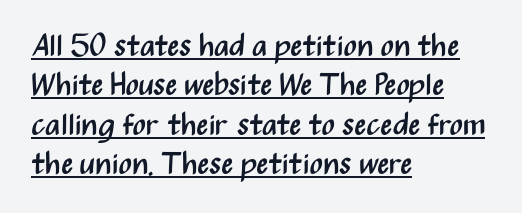
{"serif": "no", "italic": "no", "bold": "no", "weight": "regular", "width": "condensed", "stroke_contrast": "medium", "x_height": "medium", "monospaced": "no", "underline": "yes", "align": "left", "line_spacing": "normal", "line_spacing_ratio": 1.27, "letter_spacing": "normal", "letter_spacing_em": 0.0, "glyph_px": 31}
